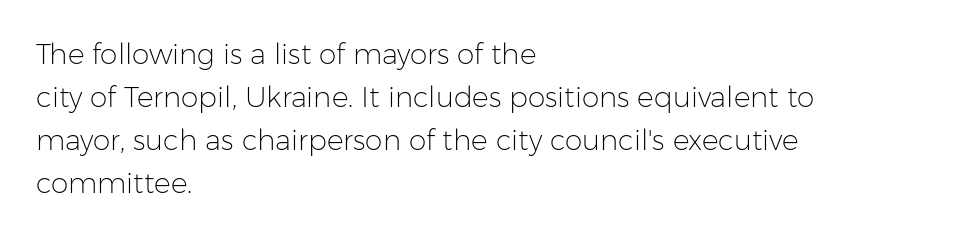
The image shows 28 px light sans-serif type, upright; set left-aligned, normal line spacing (1.53x), normal letter spacing, not underlined; low stroke contrast and a medium x-height.
